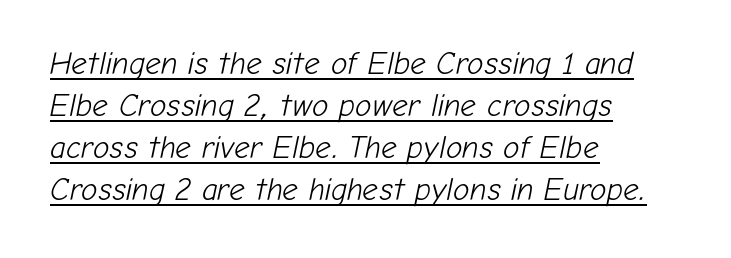
Q: Is the text bold? A: No.
Q: Is the text italic (slanted)? A: Yes, it leans right by about 12 degrees.
Q: Is the text underlined? A: Yes.
Q: How is the paragraph aligned? A: Left-aligned.
Q: Is the spacing between letters normal or unusually wide? A: Normal.
Q: Is the spacing between lines tight, normal or loose? A: Normal.
Q: Width (condensed, normal, or wide)? A: Normal.
Q: Stroke contrast? A: Low.
Q: x-height? A: Medium.
Q: Monospaced? A: No.
